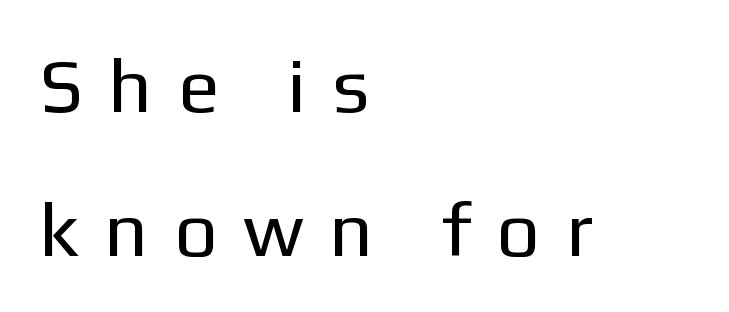
Type style note: lacks serifs. A typesetter would mark this as roman, not italic. The lines are quadded left. Clear beneath every line of the passage.
